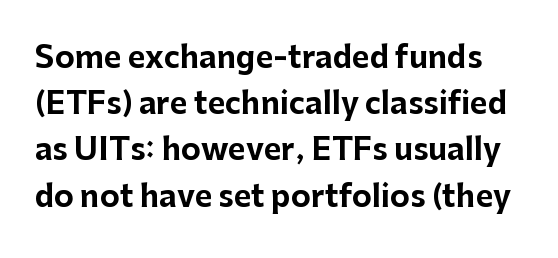
Caption: standard tracking, unaltered. Typographically, this falls in the sans-serif category. Line spacing here is normal. Do the letters lean? They stand straight.
